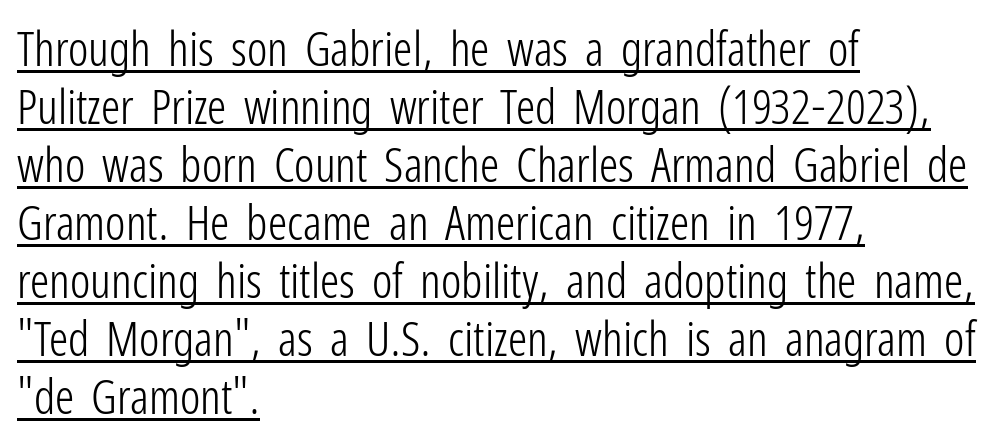
{"serif": "no", "italic": "no", "bold": "no", "weight": "light", "width": "condensed", "stroke_contrast": "low", "x_height": "medium", "monospaced": "no", "underline": "yes", "align": "left", "line_spacing_ratio": 1.21, "letter_spacing": "normal", "letter_spacing_em": 0.0, "glyph_px": 48}
